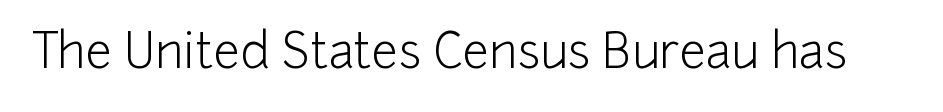
Classification — sans serif. These lines keep a tight, regular rhythm from letter to letter. Note the varied advance widths — an 'i' is clearly narrower than an 'm'. Nope, not italic — everything's standing straight.
